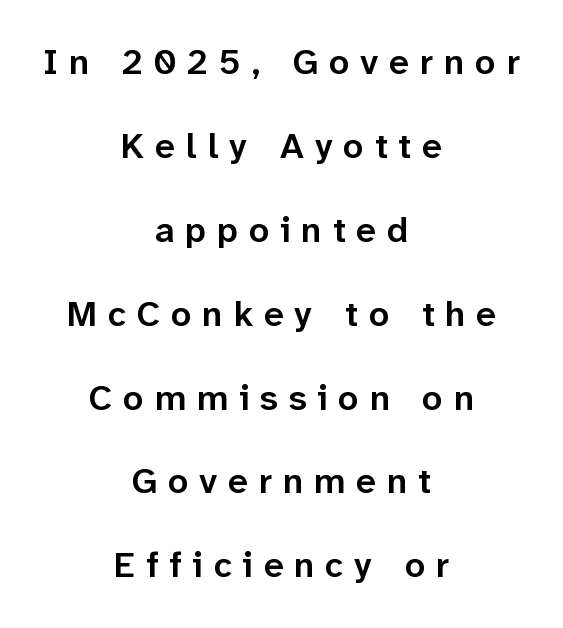
Q: Is the text bold? A: Semi-bold.
Q: Is the text italic (slanted)? A: No, it is upright.
Q: Is the typeface a serif or a sans-serif typeface? A: Sans-serif.
Q: Is the text underlined? A: No.
Q: How is the paragraph aligned? A: Centered.
Q: Is the spacing between letters normal or unusually wide? A: Unusually wide.
Q: Is the spacing between lines tight, normal or loose? A: Loose.
Q: Width (condensed, normal, or wide)? A: Normal.
Q: Stroke contrast? A: Low.
Q: x-height? A: Medium.
Q: Monospaced? A: No.
